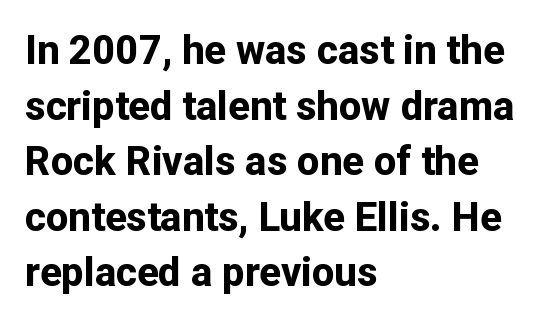
The image shows 40 px bold sans-serif type, upright; set left-aligned, normal line spacing (1.39x), normal letter spacing, not underlined; low stroke contrast and a medium x-height.
